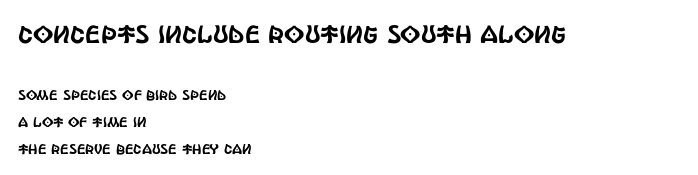
Q: Is the text italic (slanted)? A: No, it is upright.
Q: Is the text underlined? A: No.
Q: How is the paragraph aligned? A: Left-aligned.
Q: Is the spacing between letters normal or unusually wide? A: Normal.
Q: Is the spacing between lines tight, normal or loose? A: Loose.
Q: Which block of text is set in a larger size, the first (top) or the second (bottom)? A: The first (top) one.
